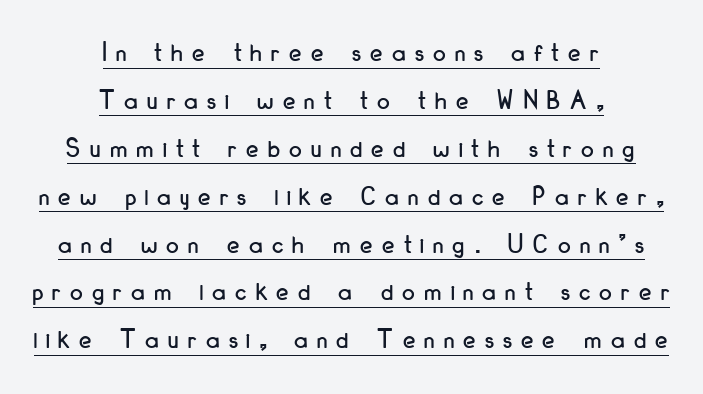
Do the letters lean? They stand straight. Is the block centered? Yes — each line is placed symmetrically about the middle. Substantial extra tracking has been applied to these lines. In designer terms, the underline attribute is active on this setting.
